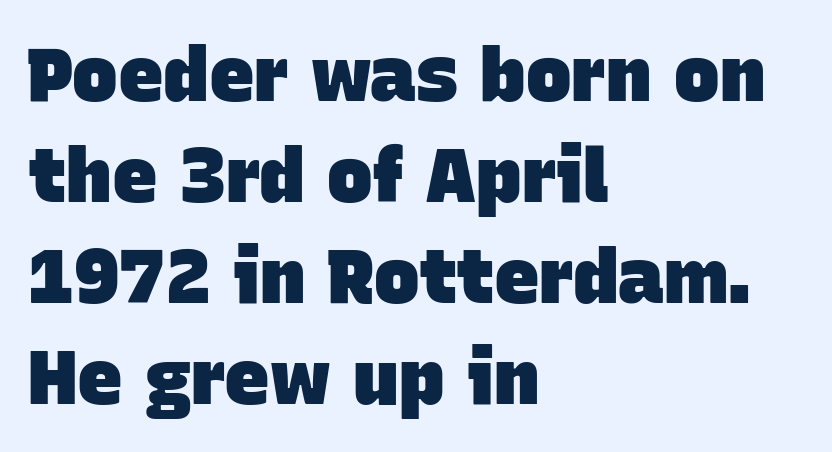
{"serif": "no", "bold": "yes", "weight": "heavy", "width": "normal", "stroke_contrast": "low", "x_height": "large", "monospaced": "no", "underline": "no", "align": "left", "line_spacing": "normal", "line_spacing_ratio": 1.33, "letter_spacing": "normal", "letter_spacing_em": 0.0, "glyph_px": 76}
